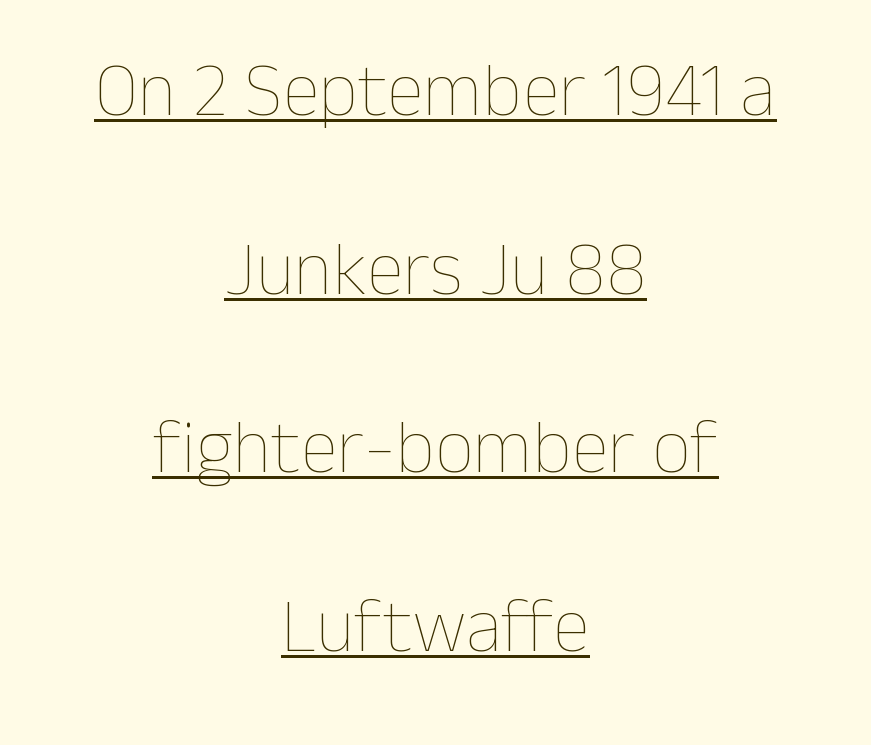
{"italic": "no", "bold": "no", "weight": "thin", "width": "normal", "stroke_contrast": "low", "x_height": "medium", "monospaced": "no", "underline": "yes", "align": "center", "line_spacing": "loose", "line_spacing_ratio": 2.35, "letter_spacing": "normal", "letter_spacing_em": 0.0, "glyph_px": 76}
